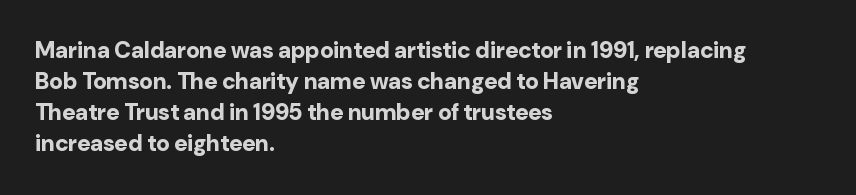
The image shows 23 px bold type, upright; set left-aligned, normal line spacing (1.35x), normal letter spacing, not underlined.
